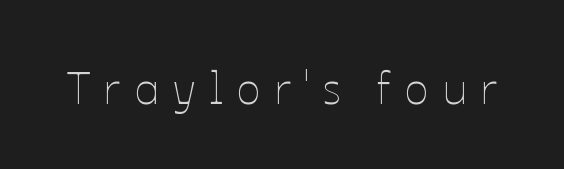
The image shows 46 px thin type, upright; set unusually wide letter spacing (+0.29 em), not underlined; low stroke contrast and a medium x-height.
